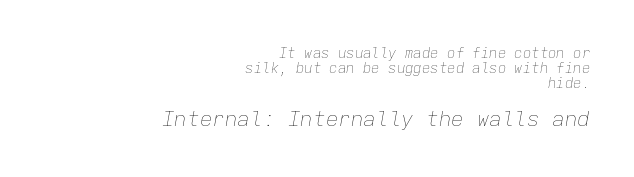
The face used here has a pronounced slope to its letters. Whoever set this chose condensed vertical rhythm over breathing room. There is no visible air inserted between adjacent glyphs. Alignment: flush right. Glance below the letters and you will spot only blank space. A student would notice the bottom passage is typeset larger than what precedes it.
